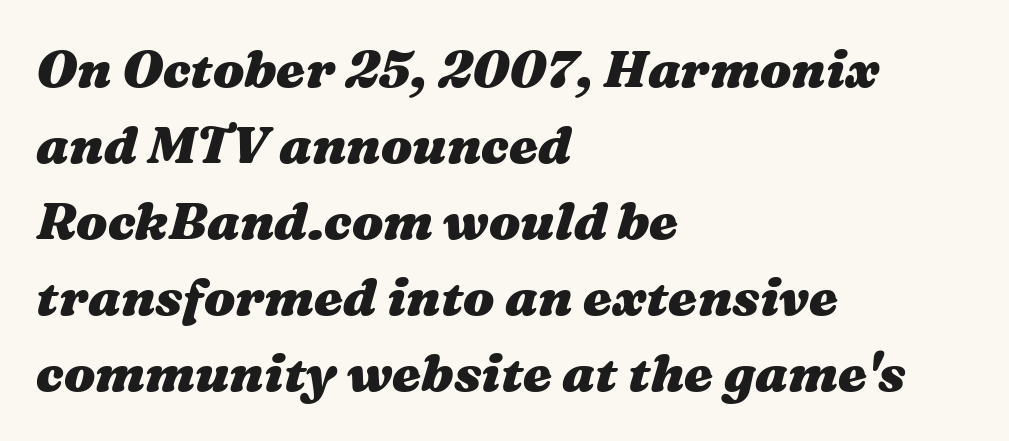
The passage shown is emphatically bold. A normal amount of white space separates one row of letters from the next. These lines were composed using italics. The compositor pushed each line to the left boundary.
